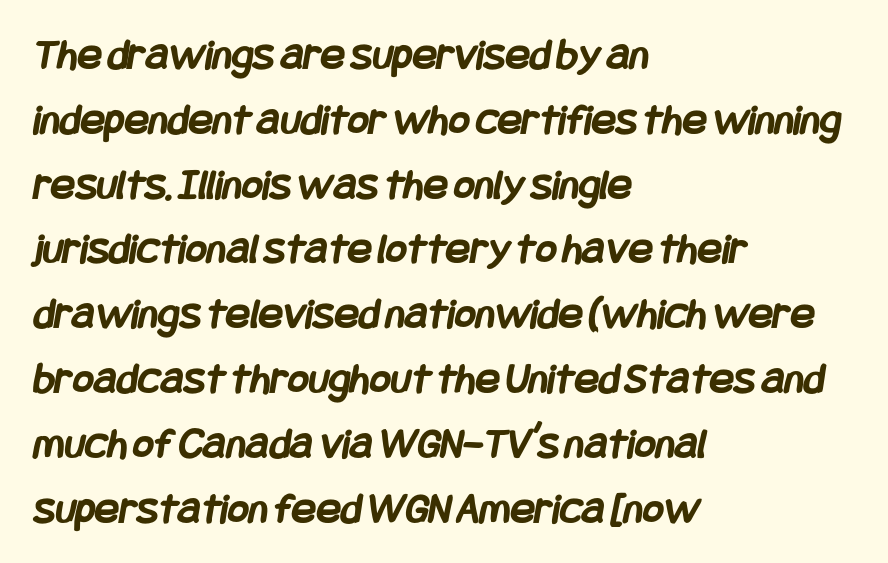
{"serif": "no", "bold": "yes", "weight": "semibold", "width": "condensed", "stroke_contrast": "low", "x_height": "large", "underline": "no", "align": "left", "line_spacing": "normal", "line_spacing_ratio": 1.44, "letter_spacing": "normal", "letter_spacing_em": 0.0, "glyph_px": 45}
